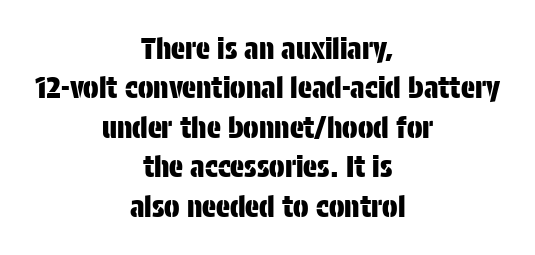
Anything drawn beneath the words? Only blank space. Think of a printed novel: that variable character pitch is what you see here. Compared with typical body copy, the letter spacing here is the same. Baseline-to-baseline distance is the conventional proportion of letter height. Caption: multi-line text, centered on the measure.
